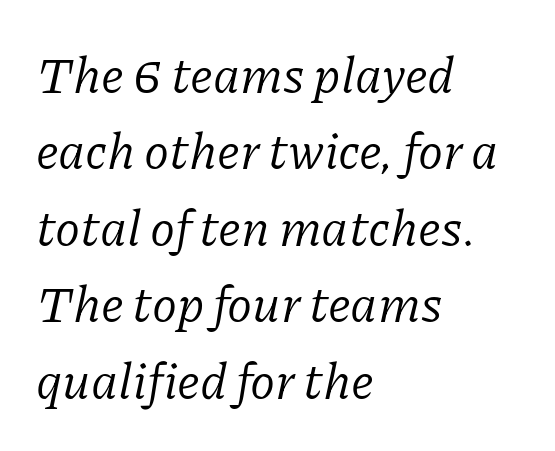
{"serif": "yes", "italic": "yes", "lean": "right", "slant_degrees": 11, "bold": "no", "weight": "regular", "width": "normal", "stroke_contrast": "low", "x_height": "medium", "monospaced": "no", "underline": "no", "align": "left", "line_spacing": "normal", "line_spacing_ratio": 1.5, "letter_spacing": "normal", "letter_spacing_em": 0.0, "glyph_px": 51}
